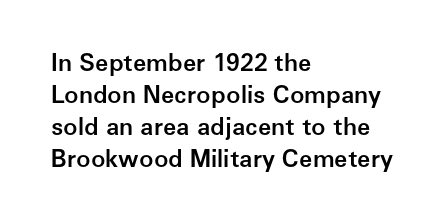
Q: Is the text bold? A: Semi-bold.
Q: Is the text italic (slanted)? A: No, it is upright.
Q: Is the text underlined? A: No.
Q: How is the paragraph aligned? A: Left-aligned.
Q: Is the spacing between letters normal or unusually wide? A: Normal.
Q: Is the spacing between lines tight, normal or loose? A: Normal.
